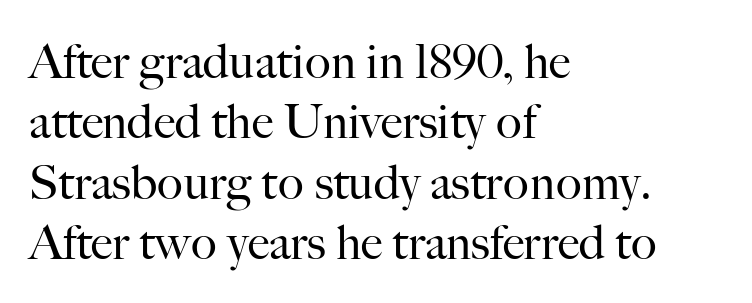
Q: Is the text bold? A: No.
Q: Is the text italic (slanted)? A: No, it is upright.
Q: Is the typeface a serif or a sans-serif typeface? A: Serif.
Q: Is the text underlined? A: No.
Q: How is the paragraph aligned? A: Left-aligned.
Q: Is the spacing between letters normal or unusually wide? A: Normal.
Q: Is the spacing between lines tight, normal or loose? A: Normal.
Q: Width (condensed, normal, or wide)? A: Normal.
Q: Stroke contrast? A: High.
Q: x-height? A: Small.
Q: Monospaced? A: No.
